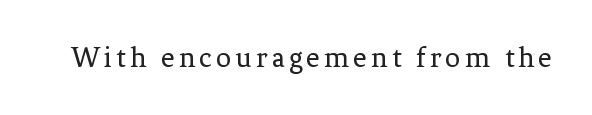
{"serif": "yes", "italic": "no", "bold": "no", "weight": "regular", "width": "normal", "stroke_contrast": "low", "x_height": "medium", "monospaced": "no", "underline": "no", "glyph_px": 30}
